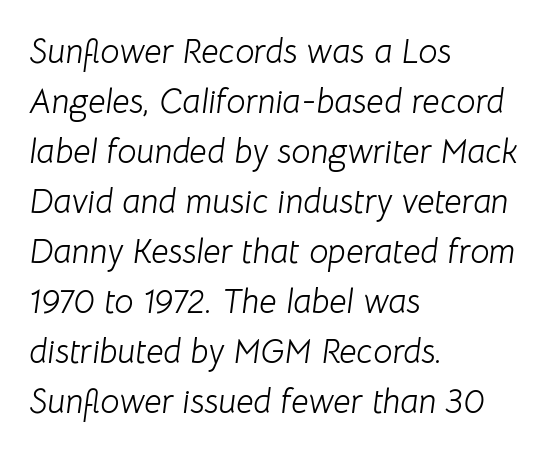
{"italic": "yes", "lean": "right", "slant_degrees": 8, "bold": "no", "weight": "light", "width": "normal", "stroke_contrast": "low", "x_height": "medium", "monospaced": "no", "underline": "no", "align": "left", "line_spacing": "normal", "line_spacing_ratio": 1.47, "letter_spacing": "normal", "letter_spacing_em": 0.0, "glyph_px": 34}
